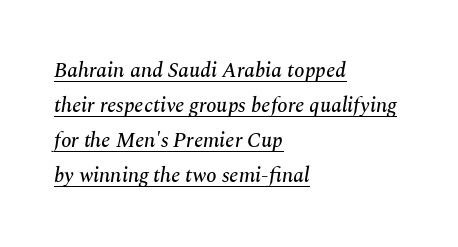
Q: Is the text italic (slanted)? A: Yes, it leans right by about 10 degrees.
Q: Is the text underlined? A: Yes.
Q: How is the paragraph aligned? A: Left-aligned.
Q: Is the spacing between letters normal or unusually wide? A: Normal.
Q: Is the spacing between lines tight, normal or loose? A: Normal.
